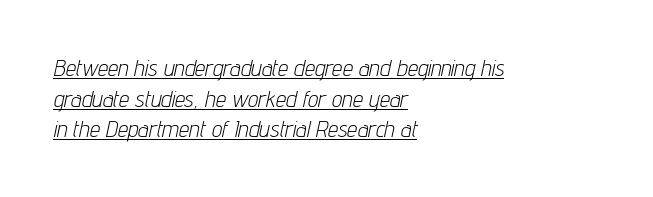
{"italic": "yes", "lean": "right", "slant_degrees": 12, "bold": "no", "underline": "yes", "align": "left", "line_spacing": "normal", "line_spacing_ratio": 1.33, "letter_spacing": "normal", "letter_spacing_em": 0.0, "glyph_px": 23}
